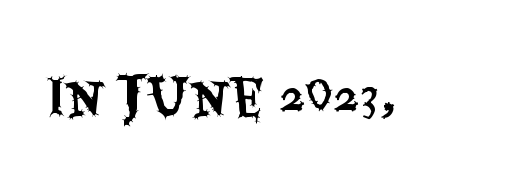
Does the lettering tilt? It doesn't — this is upright. Does extra space separate the letters? No, they use regular spacing. A typesetter would call this proportional, since set widths differ per character. This rendering employs a face without finishing strokes, i.e., a sans-serif. The gap between lines stays unmarked.
